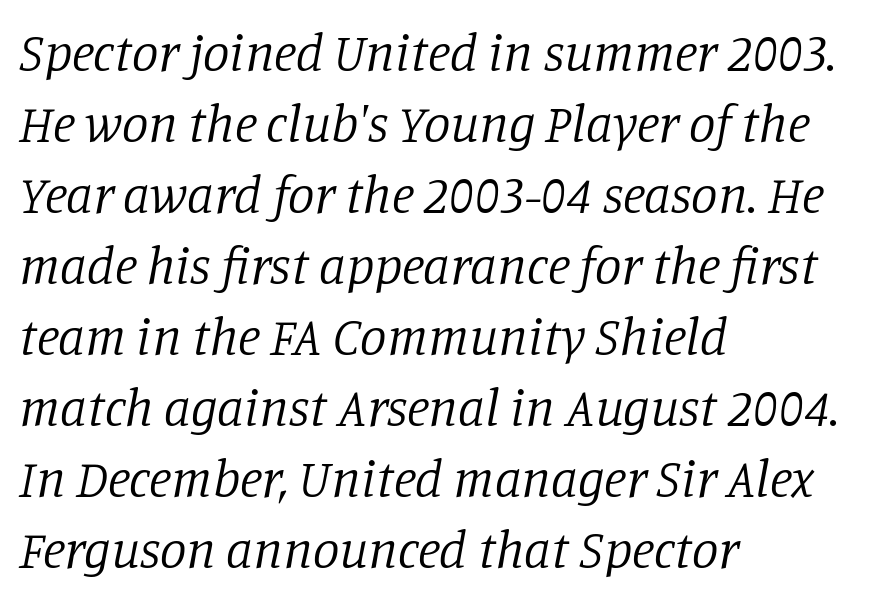
The image shows 53 px regular-weight serif type, italic (leaning right); set left-aligned, normal line spacing (1.34x), normal letter spacing, not underlined; low stroke contrast and a large x-height.
